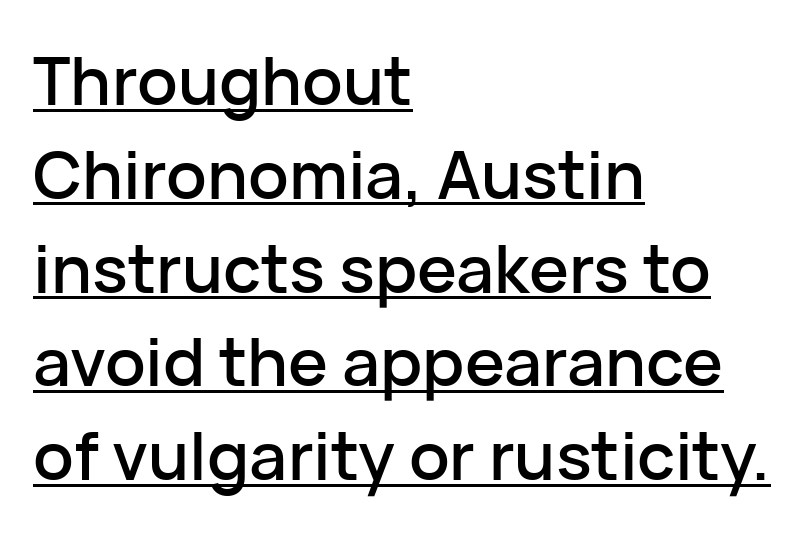
The typeface chosen for these lines omits serifs. The lines in this sample share a left origin and differ only in where they stop. Honestly, the row spacing looks completely unremarkable. There is no visible air inserted between adjacent glyphs. Looks like regular typesetting: each glyph gets only the width it needs.
